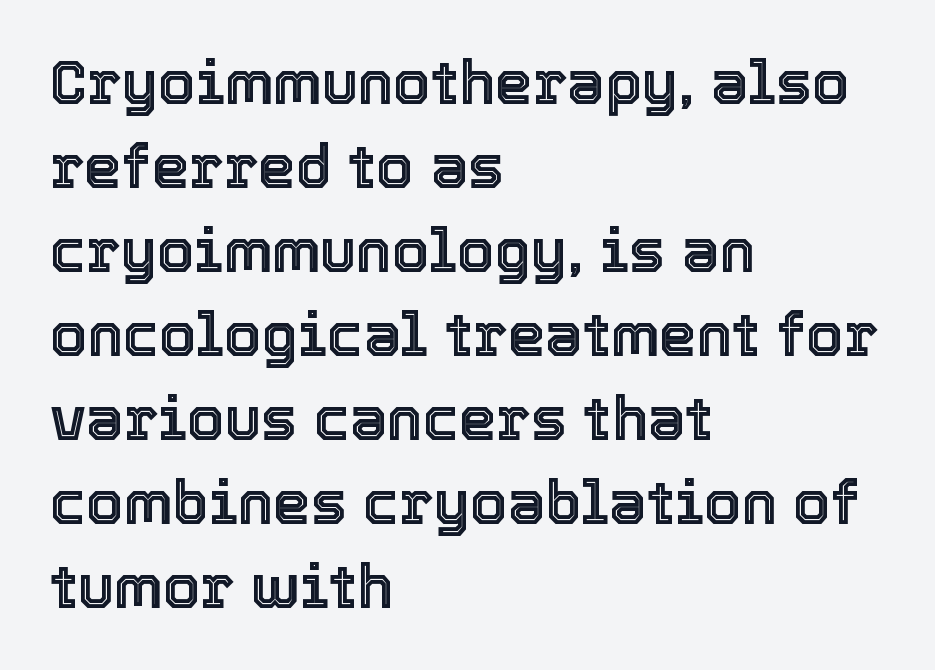
Q: Is the text italic (slanted)? A: No, it is upright.
Q: Is the text underlined? A: No.
Q: How is the paragraph aligned? A: Left-aligned.
Q: Is the spacing between letters normal or unusually wide? A: Normal.
Q: Is the spacing between lines tight, normal or loose? A: Normal.
Q: Width (condensed, normal, or wide)? A: Normal.
Q: x-height? A: Medium.
Q: Monospaced? A: No.
